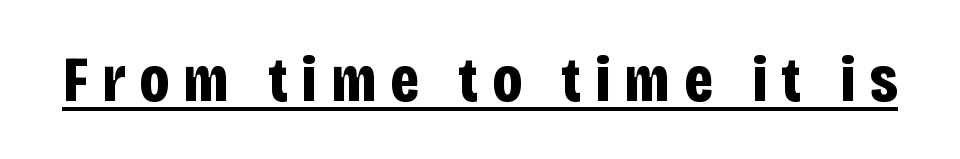
The image shows 65 px bold, condensed sans-serif type, upright; set unusually wide letter spacing (+0.21 em), underlined; low stroke contrast and a large x-height.
